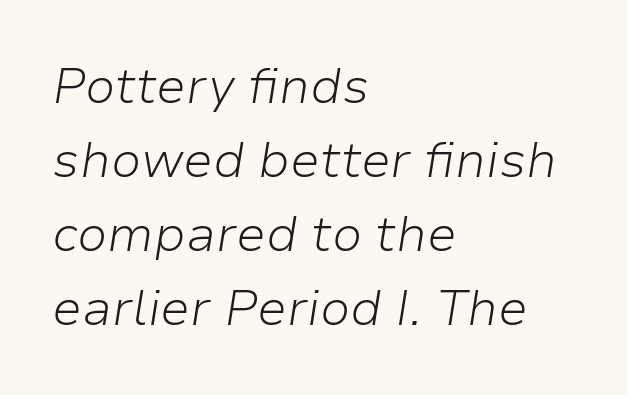
The image shows 50 px light type, italic (leaning right); set left-aligned, normal line spacing (1.48x), normal letter spacing, not underlined; low stroke contrast and a medium x-height.
